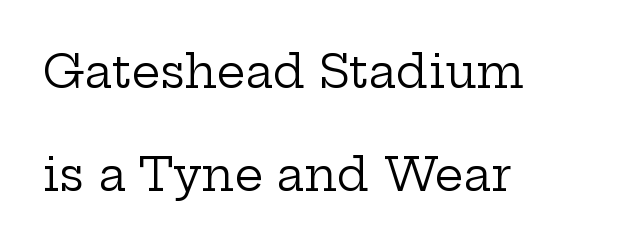
The image shows 45 px regular-weight, wide serif type, upright; set left-aligned, loose line spacing (2.29x), normal letter spacing, not underlined; low stroke contrast and a medium x-height.
